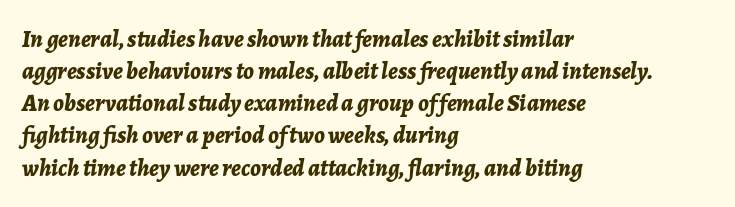
{"italic": "yes", "lean": "right", "slant_degrees": 7, "bold": "yes", "underline": "no", "align": "left", "line_spacing": "normal", "line_spacing_ratio": 1.34, "letter_spacing": "normal", "letter_spacing_em": 0.0, "glyph_px": 24}
